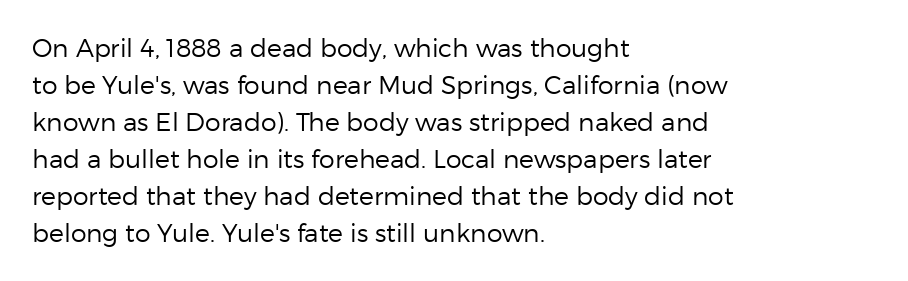
A typesetter would call this leading conventional body-copy spacing. Descender tails drop into unmarked territory. Visually the block forms a straight wall on the left and a jagged coastline on the right. Do the letters lean? They stand straight.
